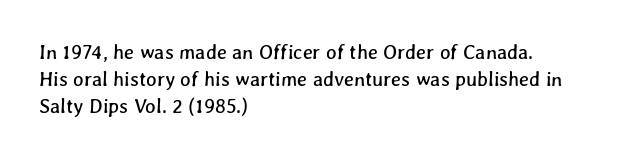
Letters rest on an invisible, unmarked baseline. All the whitespace from short lines collects on the right. Standard letterfit; no display-style spreading of the glyphs. Is there much room between lines? A standard amount, neither cramped nor airy.
